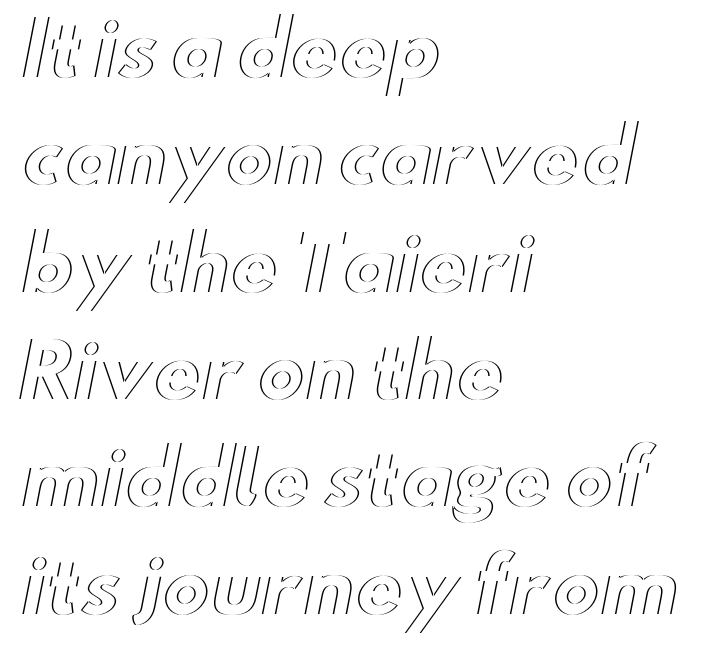
One glance says typical: line gaps are just what's usual. Caption: standard tracking, unaltered. Every row of glyphs begins at an identical x-position on the left. These lines are rendered in a variable-pitch font. Letters rest on an invisible, unmarked baseline.
